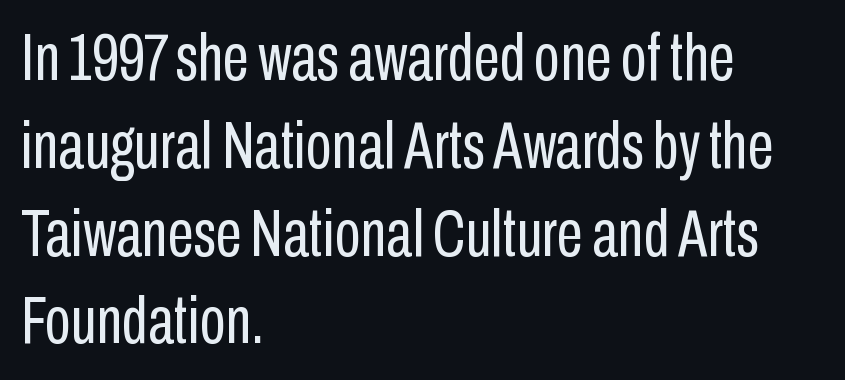
{"serif": "no", "italic": "no", "bold": "no", "weight": "regular", "width": "condensed", "stroke_contrast": "low", "x_height": "medium", "monospaced": "no", "underline": "no", "align": "left", "line_spacing": "normal", "line_spacing_ratio": 1.31, "letter_spacing": "normal", "letter_spacing_em": 0.0, "glyph_px": 67}
